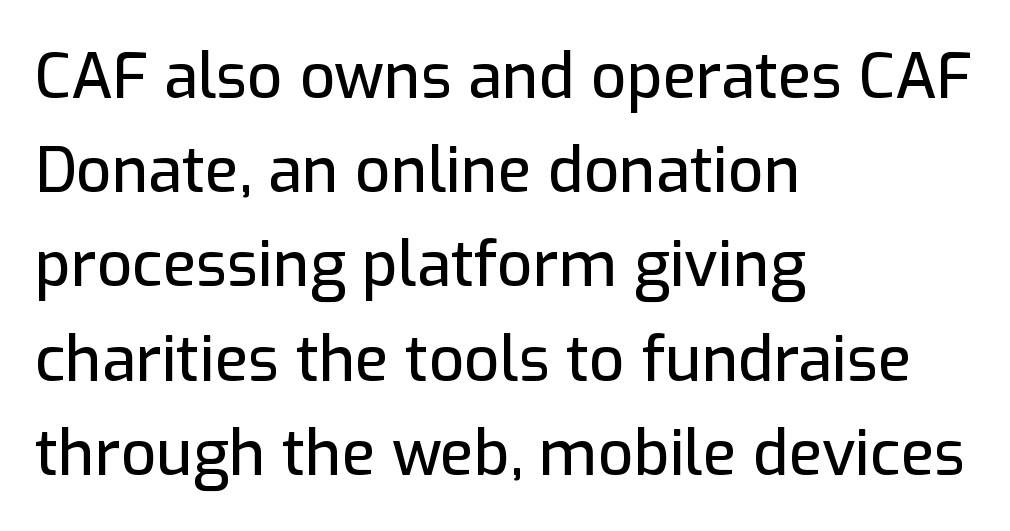
The image shows 62 px sans-serif type, upright; set left-aligned, normal line spacing (1.52x), normal letter spacing, not underlined; low stroke contrast and a medium x-height.
